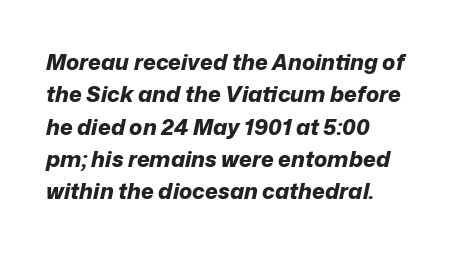
The text block is weighted toward the left margin, trailing off unevenly rightward. Observe the lean: these are italic letterforms. The strip under each line holds only bare page. What weight is shown? A full bold with thick strokes. The type is set solid horizontally, with unmodified tracking. The designer left line spacing at the default.
